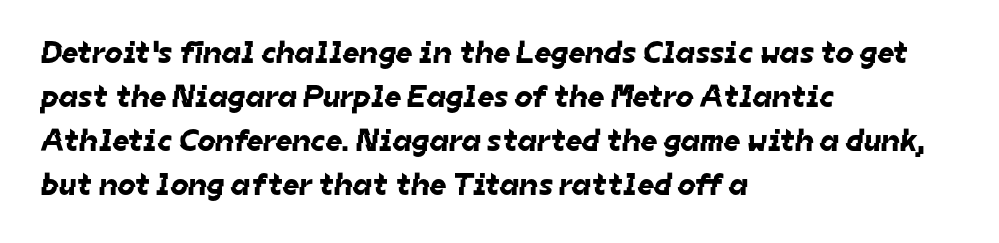
Q: Is the typeface a serif or a sans-serif typeface? A: Sans-serif.
Q: Is the text underlined? A: No.
Q: How is the paragraph aligned? A: Left-aligned.
Q: Is the spacing between letters normal or unusually wide? A: Normal.
Q: Is the spacing between lines tight, normal or loose? A: Normal.
Q: Width (condensed, normal, or wide)? A: Normal.
Q: Stroke contrast? A: Low.
Q: x-height? A: Medium.
Q: Monospaced? A: No.
